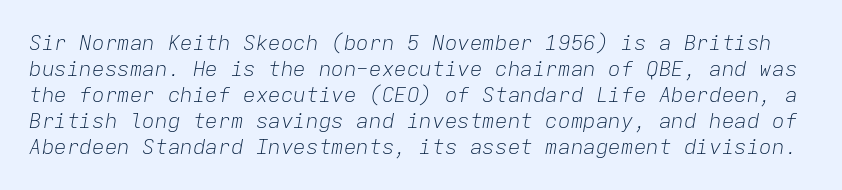
The image shows 21 px text type, italic (leaning right); set line spacing 1.24x, normal letter spacing, not underlined.
